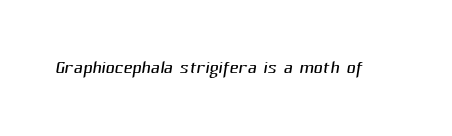
Ink coverage per letter is moderate at most. Check the space under the baseline: it is left empty. Nobody touched the tracking dial on this one.
